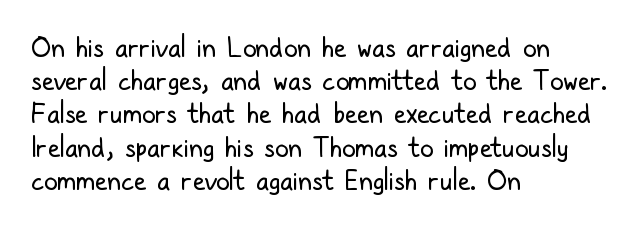
Q: Is the text bold? A: No.
Q: Is the text italic (slanted)? A: No, it is upright.
Q: Is the text underlined? A: No.
Q: How is the paragraph aligned? A: Left-aligned.
Q: Is the spacing between letters normal or unusually wide? A: Normal.
